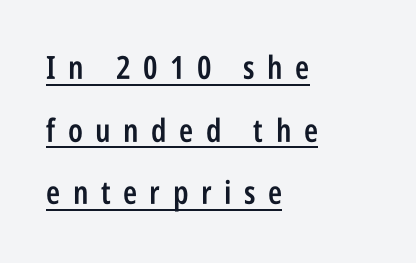
{"serif": "no", "italic": "no", "bold": "semi", "weight": "semibold", "width": "condensed", "stroke_contrast": "low", "x_height": "large", "monospaced": "no", "underline": "yes", "align": "left", "line_spacing": "loose", "line_spacing_ratio": 1.96, "letter_spacing": "wide", "letter_spacing_em": 0.39, "glyph_px": 32}
